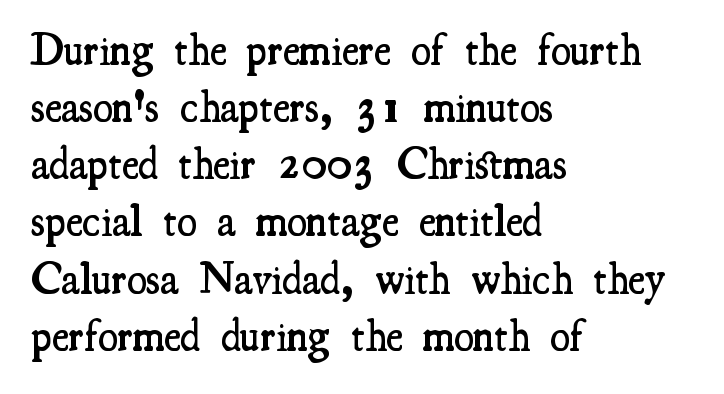
Q: Is the text bold? A: Semi-bold.
Q: Is the text italic (slanted)? A: No, it is upright.
Q: Is the typeface a serif or a sans-serif typeface? A: Serif.
Q: Is the text underlined? A: No.
Q: How is the paragraph aligned? A: Left-aligned.
Q: Is the spacing between letters normal or unusually wide? A: Normal.
Q: Is the spacing between lines tight, normal or loose? A: Normal.
Q: Width (condensed, normal, or wide)? A: Condensed.
Q: Stroke contrast? A: Medium.
Q: x-height? A: Small.
Q: Monospaced? A: No.
